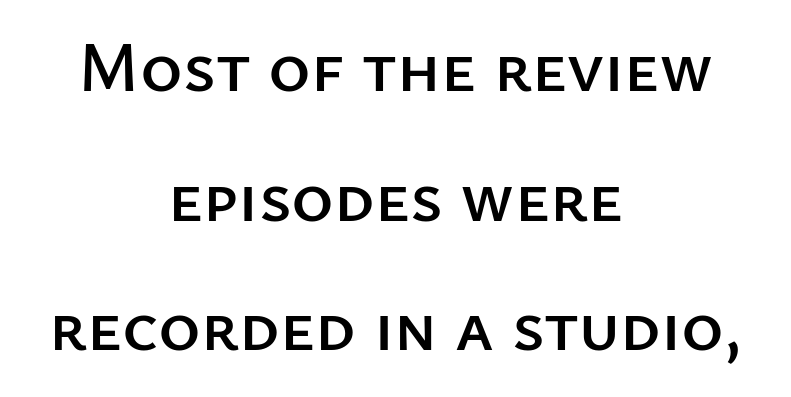
{"serif": "no", "italic": "no", "width": "normal", "stroke_contrast": "low", "x_height": "medium", "monospaced": "no", "underline": "no", "align": "center", "line_spacing_ratio": 1.8, "letter_spacing": "normal", "letter_spacing_em": 0.0, "glyph_px": 72}
